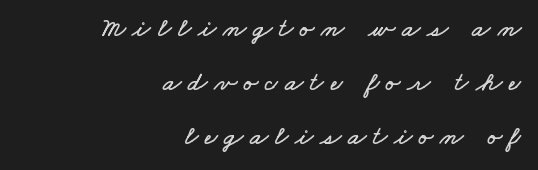
{"underline": "no", "align": "right", "line_spacing": "loose", "line_spacing_ratio": 2.0, "letter_spacing": "wide", "letter_spacing_em": 0.25, "glyph_px": 27}
